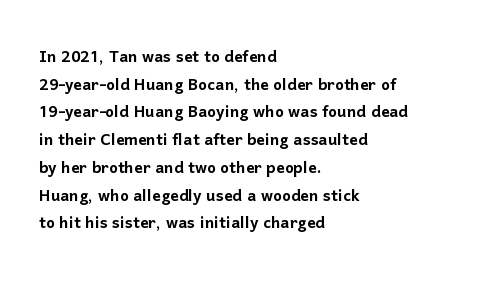
Q: Is the text italic (slanted)? A: No, it is upright.
Q: Is the text underlined? A: No.
Q: How is the paragraph aligned? A: Left-aligned.
Q: Is the spacing between letters normal or unusually wide? A: Normal.
Q: Is the spacing between lines tight, normal or loose? A: Normal.
